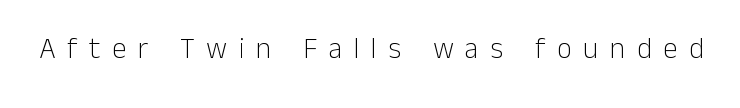
Q: Is the text bold? A: No.
Q: Is the text italic (slanted)? A: No, it is upright.
Q: Is the typeface a serif or a sans-serif typeface? A: Sans-serif.
Q: Is the text underlined? A: No.
Q: Is the spacing between letters normal or unusually wide? A: Unusually wide.
Q: Width (condensed, normal, or wide)? A: Normal.
Q: Stroke contrast? A: Low.
Q: x-height? A: Medium.
Q: Monospaced? A: No.
